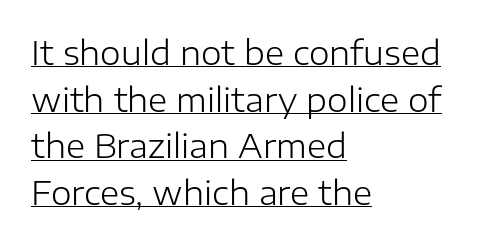
{"serif": "no", "italic": "no", "bold": "no", "weight": "light", "width": "normal", "stroke_contrast": "low", "x_height": "medium", "monospaced": "no", "underline": "yes", "align": "left", "line_spacing": "normal", "line_spacing_ratio": 1.41, "letter_spacing": "normal", "letter_spacing_em": 0.0, "glyph_px": 33}
